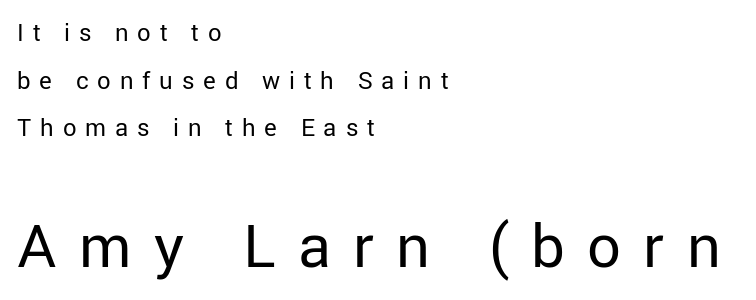
{"serif": "no", "italic": "no", "bold": "no", "weight": "regular", "width": "normal", "stroke_contrast": "low", "x_height": "medium", "monospaced": "no", "underline": "no", "align": "left", "line_spacing": "loose", "line_spacing_ratio": 1.98, "letter_spacing": "wide", "letter_spacing_em": 0.37, "larger_block": "second", "size_ratio": 2.5, "glyph_px": 60}
